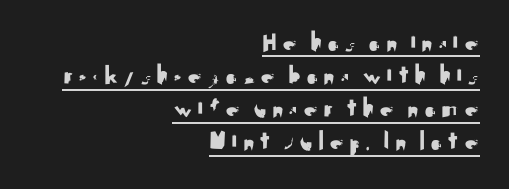
The rendering uses natural spacing where letterforms have individual widths. Has an underline been added? It has. No italicization has been applied; the sample stays upright. Each letter's strokes conclude bluntly, with no projecting serifs. Does the copy run flush right? Yes — the right margin is perfectly even.
